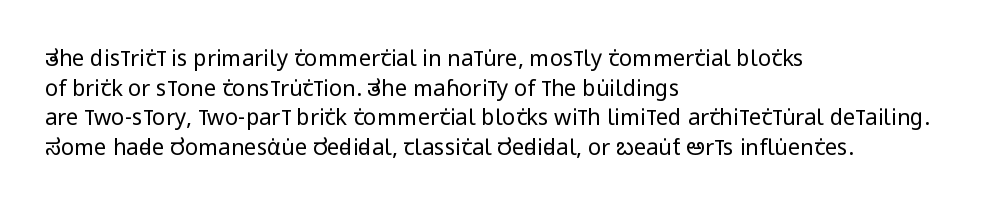
Q: Is the text bold? A: No.
Q: Is the text italic (slanted)? A: No, it is upright.
Q: Is the text underlined? A: No.
Q: How is the paragraph aligned? A: Left-aligned.
Q: Is the spacing between letters normal or unusually wide? A: Normal.
Q: Is the spacing between lines tight, normal or loose? A: Normal.
